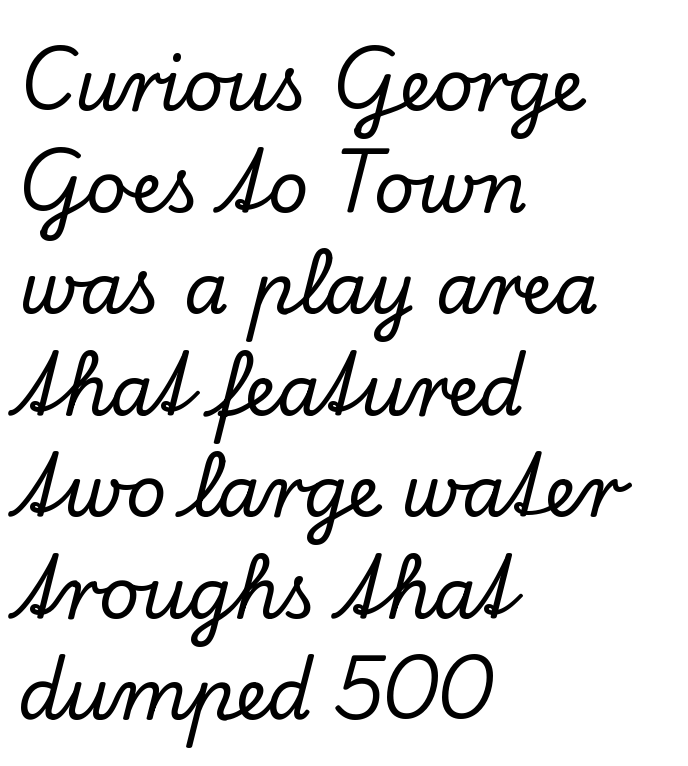
Q: Is the text italic (slanted)? A: Yes.
Q: Is the typeface a serif or a sans-serif typeface? A: Serif.
Q: Is the text underlined? A: No.
Q: How is the paragraph aligned? A: Left-aligned.
Q: Is the spacing between letters normal or unusually wide? A: Normal.
Q: Is the spacing between lines tight, normal or loose? A: Normal.
Q: Width (condensed, normal, or wide)? A: Normal.
Q: Stroke contrast? A: Low.
Q: x-height? A: Small.
Q: Monospaced? A: No.
